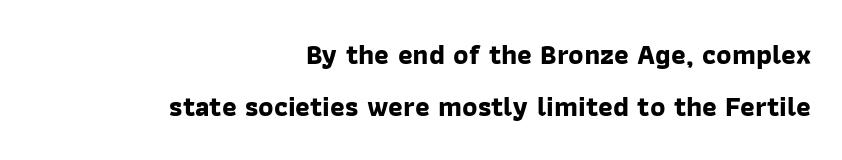
Q: Is the text bold? A: Yes.
Q: Is the typeface a serif or a sans-serif typeface? A: Sans-serif.
Q: Is the text underlined? A: No.
Q: How is the paragraph aligned? A: Right-aligned.
Q: Is the spacing between letters normal or unusually wide? A: Normal.
Q: Width (condensed, normal, or wide)? A: Normal.
Q: Stroke contrast? A: Low.
Q: x-height? A: Medium.
Q: Monospaced? A: No.
